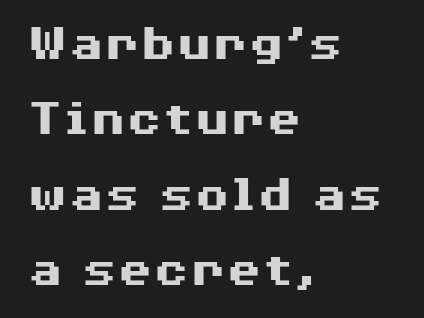
Typographic density is high because the face is bold. Look at the bottom of the vertical strokes: they stop flat, with no serifs. The space beneath each line is pristine and unruled. The tracking reads as untouched default to a designer's eye.
